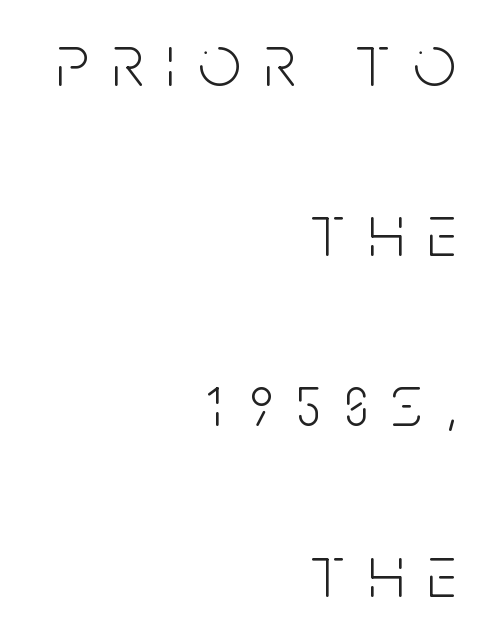
Q: Is the text bold? A: No.
Q: Is the text italic (slanted)? A: No, it is upright.
Q: Is the typeface a serif or a sans-serif typeface? A: Sans-serif.
Q: Is the text underlined? A: No.
Q: How is the paragraph aligned? A: Right-aligned.
Q: Is the spacing between letters normal or unusually wide? A: Unusually wide.
Q: Is the spacing between lines tight, normal or loose? A: Loose.
Q: Width (condensed, normal, or wide)? A: Condensed.
Q: Stroke contrast? A: Low.
Q: x-height? A: Large.
Q: Monospaced? A: No.
